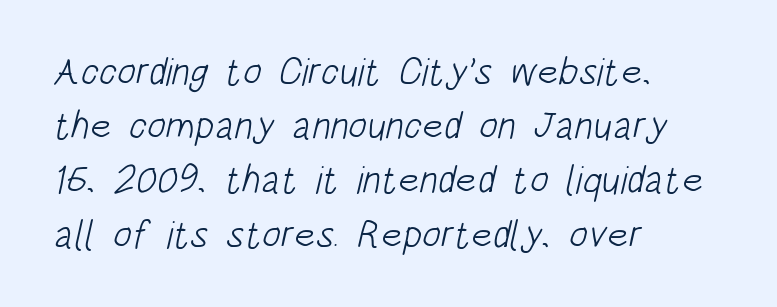
The image shows 39 px light, condensed sans-serif type; set left-aligned, normal line spacing (1.39x), normal letter spacing, not underlined; low stroke contrast and a large x-height.
